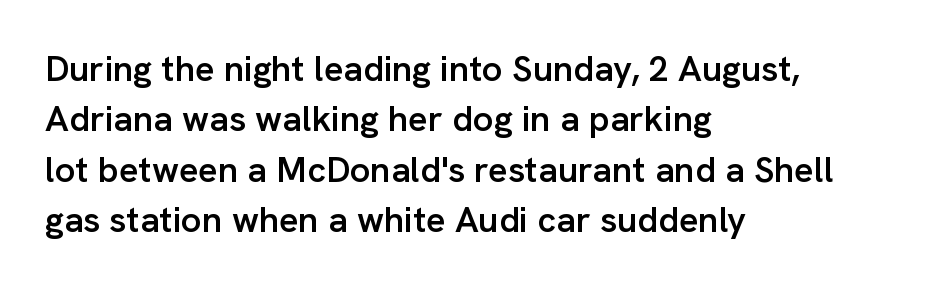
Q: Is the text bold? A: Semi-bold.
Q: Is the text italic (slanted)? A: No, it is upright.
Q: Is the typeface a serif or a sans-serif typeface? A: Sans-serif.
Q: Is the text underlined? A: No.
Q: How is the paragraph aligned? A: Left-aligned.
Q: Is the spacing between letters normal or unusually wide? A: Normal.
Q: Is the spacing between lines tight, normal or loose? A: Normal.
Q: Width (condensed, normal, or wide)? A: Normal.
Q: Stroke contrast? A: Low.
Q: x-height? A: Medium.
Q: Monospaced? A: No.
